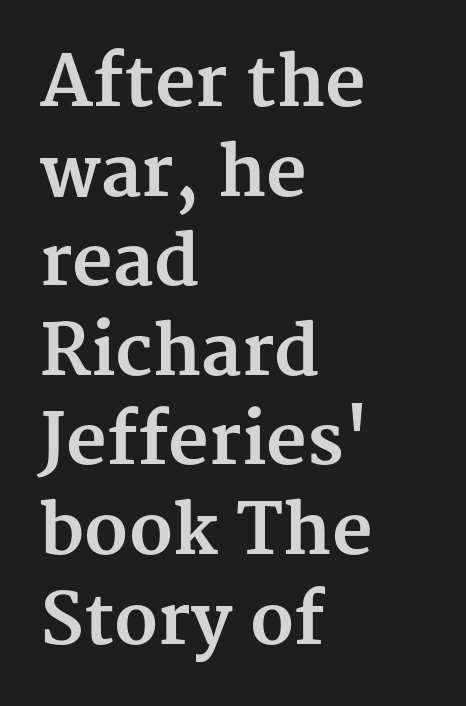
{"serif": "yes", "italic": "no", "bold": "yes", "weight": "bold", "width": "normal", "stroke_contrast": "medium", "x_height": "medium", "monospaced": "no", "underline": "no", "align": "left", "line_spacing": "normal", "line_spacing_ratio": 1.28, "letter_spacing": "normal", "letter_spacing_em": 0.0, "glyph_px": 70}
